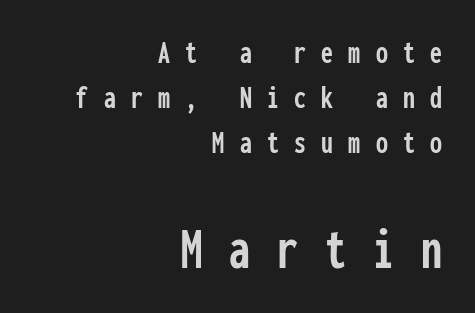
Fixed-width glyphs throughout — classic coding-font behaviour. Each row of text sits above clean, open space. Summary of vertical rhythm: regular, with standard interline spacing. The second block has been scaled up relative to the first. The passage is arranged like a letterhead date or caption credit — flush right.
